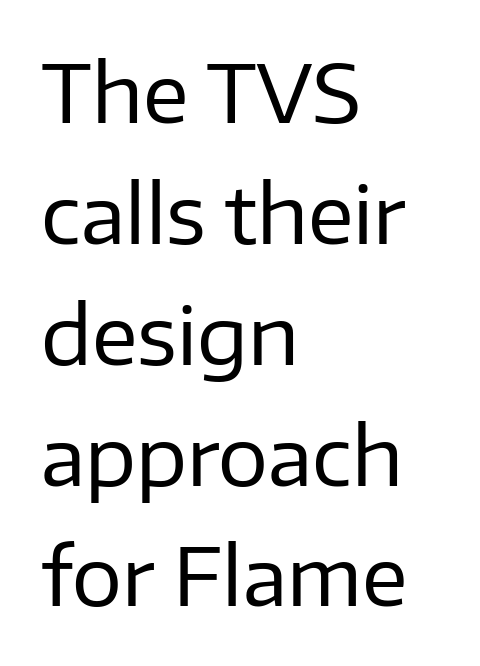
The image shows 79 px regular-weight sans-serif type, upright; set left-aligned, normal line spacing (1.53x), normal letter spacing, not underlined; low stroke contrast and a medium x-height.
